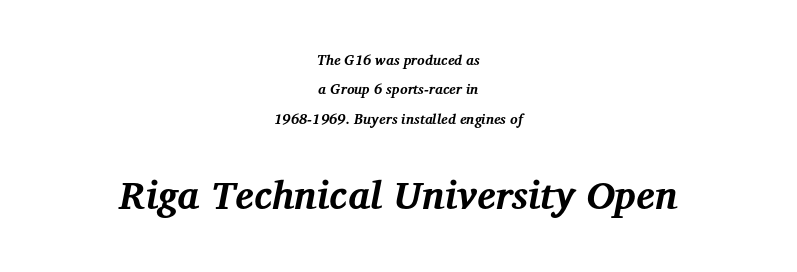
Q: Is the text bold? A: Yes.
Q: Is the text italic (slanted)? A: Yes, it leans right by about 12 degrees.
Q: Is the typeface a serif or a sans-serif typeface? A: Serif.
Q: Is the text underlined? A: No.
Q: How is the paragraph aligned? A: Centered.
Q: Is the spacing between letters normal or unusually wide? A: Normal.
Q: Is the spacing between lines tight, normal or loose? A: Loose.
Q: Which block of text is set in a larger size, the first (top) or the second (bottom)? A: The second (bottom) one.
Q: Width (condensed, normal, or wide)? A: Normal.
Q: Stroke contrast? A: Medium.
Q: x-height? A: Medium.
Q: Monospaced? A: No.
